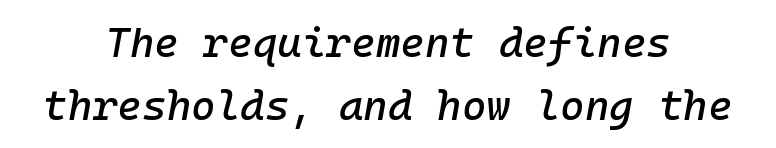
Note the uniform advance width — an 'i' takes as much space as an 'm'. Every character sits at an angle, as italics do. Standard letterfit; no display-style spreading of the glyphs. The designer left line spacing at the default.
